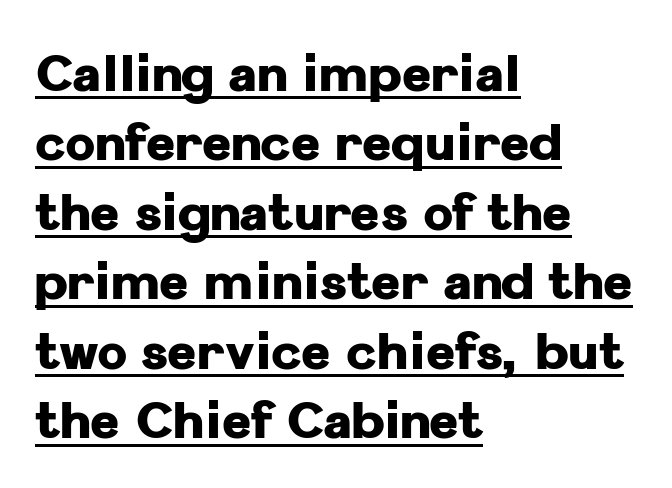
Q: Is the text bold? A: Yes.
Q: Is the text italic (slanted)? A: No, it is upright.
Q: Is the typeface a serif or a sans-serif typeface? A: Sans-serif.
Q: Is the text underlined? A: Yes.
Q: How is the paragraph aligned? A: Left-aligned.
Q: Is the spacing between letters normal or unusually wide? A: Normal.
Q: Is the spacing between lines tight, normal or loose? A: Normal.
Q: Width (condensed, normal, or wide)? A: Normal.
Q: Stroke contrast? A: Low.
Q: x-height? A: Medium.
Q: Monospaced? A: No.
